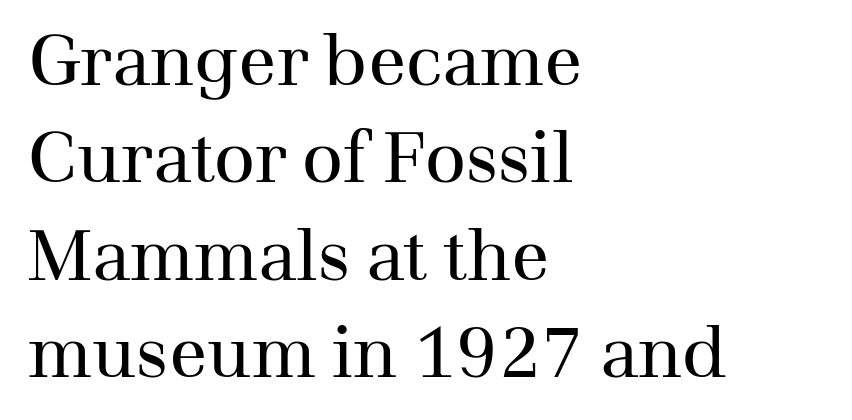
Each word holds together tightly as a unit, with standard inter-letter gaps. If you drew a ruler down the left edge, every line would touch it. Stroke thickness stays within the range of a standard reading face or lighter. In terms of letterform style, serifs are clearly present. Do the characters align in a grid? No, the font is proportional. The words here are not underlined.
